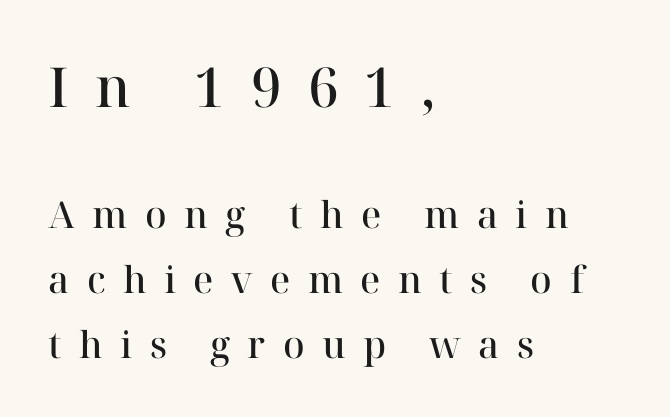
The image shows 55 px semibold serif type, upright; set left-aligned, line spacing 1.75x, unusually wide letter spacing (+0.47 em), not underlined; the first (top) block is 1.49x larger; high stroke contrast and a medium x-height.
